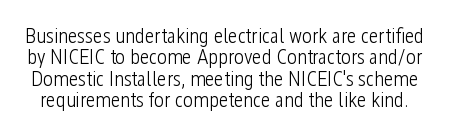
{"italic": "no", "bold": "no", "underline": "no", "line_spacing": "tight", "line_spacing_ratio": 1.02, "letter_spacing": "normal", "letter_spacing_em": 0.0, "glyph_px": 21}
